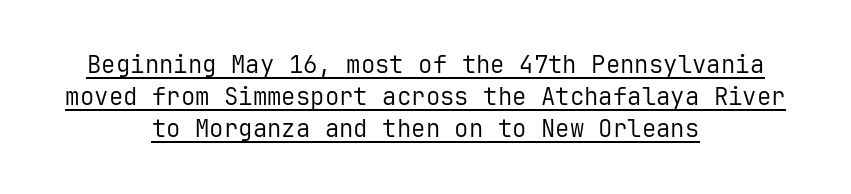
Q: Is the text bold? A: No.
Q: Is the text italic (slanted)? A: No, it is upright.
Q: Is the text underlined? A: Yes.
Q: How is the paragraph aligned? A: Centered.
Q: Is the spacing between letters normal or unusually wide? A: Normal.
Q: Is the spacing between lines tight, normal or loose? A: Normal.
